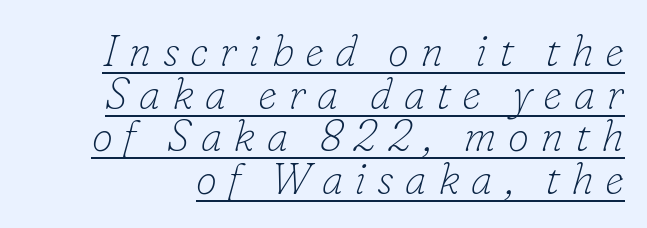
The letters advance in unequal steps, a hallmark of proportional type. If you measured baseline to baseline, you'd find a short distance. Slanted lettering throughout. Check the space under the baseline: a stroke is drawn there. The designer went with a serif here, giving each stem small feet. A light-to-regular cut is what we see here.
